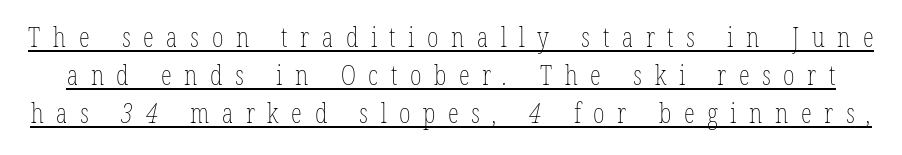
The image shows 28 px thin, condensed type; set normal line spacing (1.36x), unusually wide letter spacing (+0.45 em), underlined; low stroke contrast and a medium x-height.
